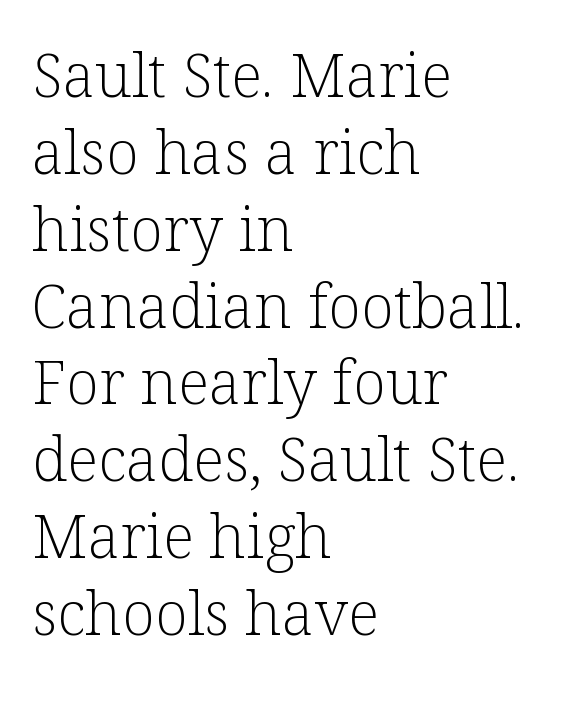
Q: Is the text bold? A: No.
Q: Is the text italic (slanted)? A: No, it is upright.
Q: Is the typeface a serif or a sans-serif typeface? A: Serif.
Q: Is the text underlined? A: No.
Q: How is the paragraph aligned? A: Left-aligned.
Q: Is the spacing between letters normal or unusually wide? A: Normal.
Q: Is the spacing between lines tight, normal or loose? A: Normal.
Q: Width (condensed, normal, or wide)? A: Normal.
Q: Stroke contrast? A: Low.
Q: x-height? A: Medium.
Q: Monospaced? A: No.
